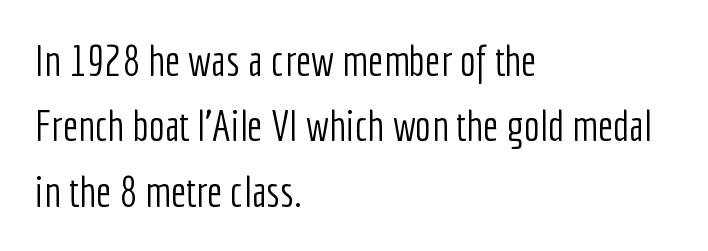
{"serif": "no", "italic": "no", "bold": "no", "weight": "light", "width": "condensed", "stroke_contrast": "low", "x_height": "medium", "monospaced": "no", "underline": "no", "align": "left", "line_spacing": "normal", "line_spacing_ratio": 1.52, "letter_spacing": "normal", "letter_spacing_em": 0.0, "glyph_px": 43}
